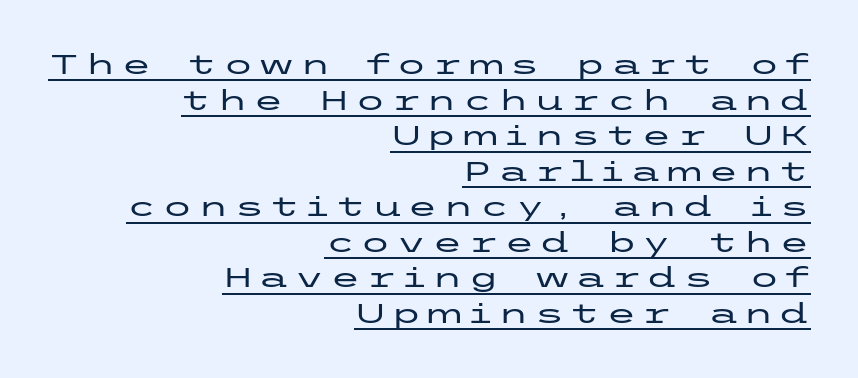
The image shows 28 px wide sans-serif type, upright; set right-aligned, normal line spacing (1.27x), underlined; low stroke contrast and a medium x-height.
